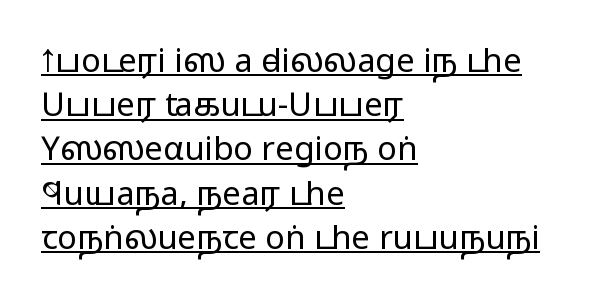
Weight: not bold — regular or lighter. Layout note: lines flush left. Students, note that the glyphs here touch the page at normal intervals. Like a heading marked for emphasis, these lines bear an underscore.
